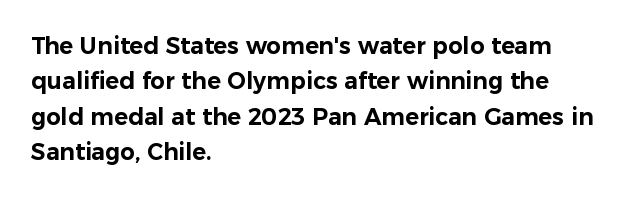
Nope, not italic — everything's standing straight. Words appear dense and cohesive because spacing is normal. The baseline area is clear. These lines sit exactly where default settings would place them. The compositor pushed each line to the left boundary.
